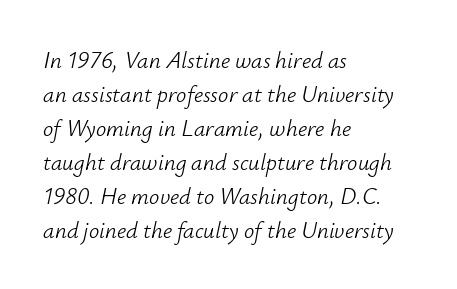
The image shows 23 px text type, italic (leaning right); set left-aligned, normal line spacing (1.48x), normal letter spacing, not underlined.
